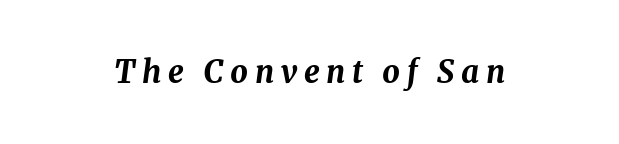
Underline: absent. Proportional: the letters do not fall into vertical columns. Looking at the ascenders, they clearly lean. Thick stems and heavy bowls — unmistakably bold. Each word looks stretched out because of the extra space between its letters.
